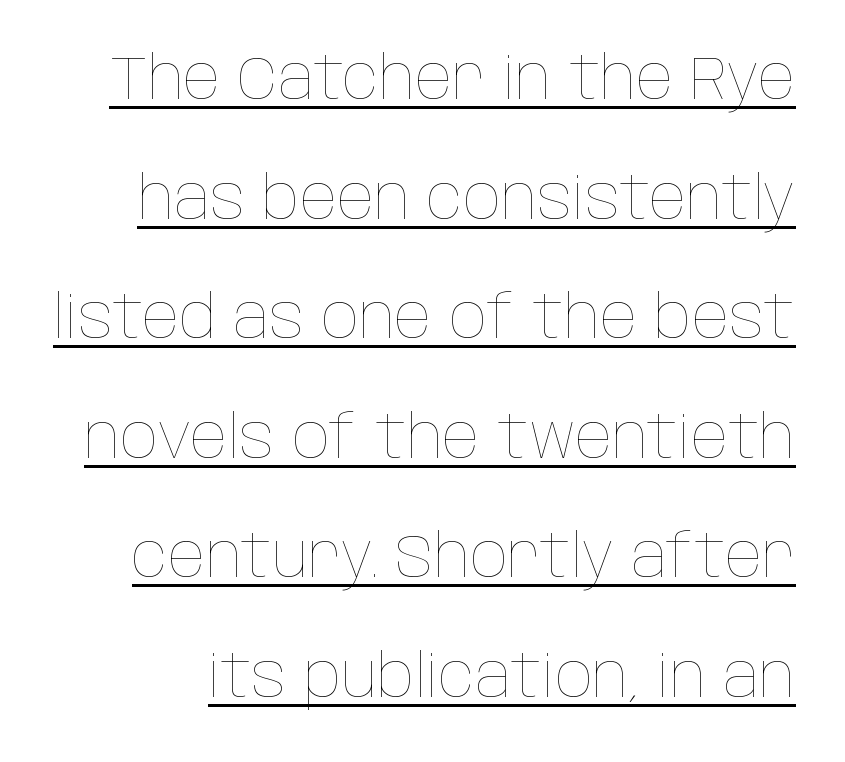
{"italic": "no", "bold": "no", "weight": "thin", "width": "condensed", "stroke_contrast": "low", "x_height": "large", "monospaced": "no", "underline": "yes", "line_spacing": "loose", "line_spacing_ratio": 1.96, "letter_spacing": "normal", "letter_spacing_em": 0.0, "glyph_px": 61}
